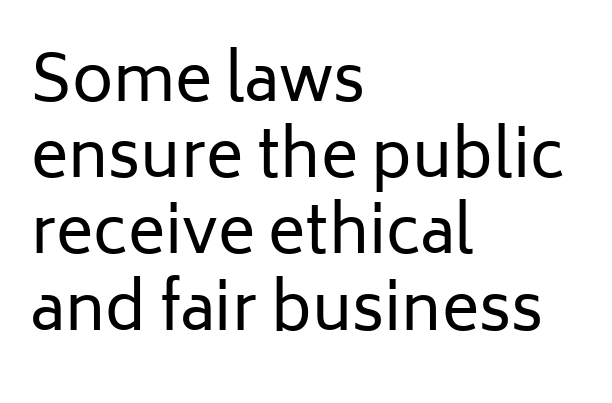
The image shows 63 px regular-weight sans-serif type, upright; set left-aligned, line spacing 1.21x, normal letter spacing, not underlined; low stroke contrast and a medium x-height.
